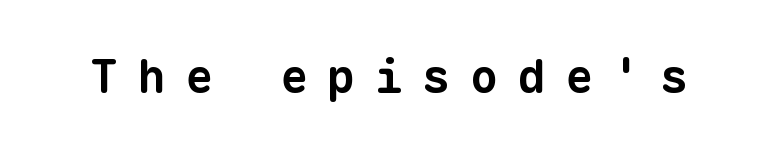
Q: Is the text bold? A: Yes.
Q: Is the typeface a serif or a sans-serif typeface? A: Sans-serif.
Q: Is the text underlined? A: No.
Q: Is the spacing between letters normal or unusually wide? A: Unusually wide.
Q: Width (condensed, normal, or wide)? A: Normal.
Q: Stroke contrast? A: Low.
Q: x-height? A: Medium.
Q: Monospaced? A: Yes.
